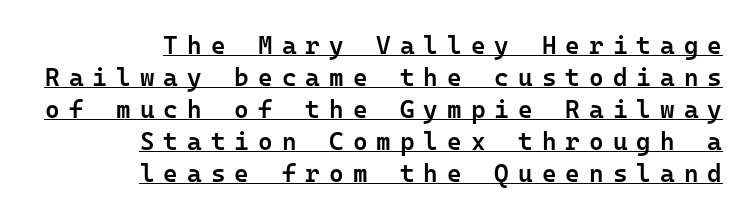
Q: Is the text bold? A: Semi-bold.
Q: Is the text italic (slanted)? A: No, it is upright.
Q: Is the text underlined? A: Yes.
Q: How is the paragraph aligned? A: Right-aligned.
Q: Is the spacing between letters normal or unusually wide? A: Unusually wide.
Q: Is the spacing between lines tight, normal or loose? A: Normal.
